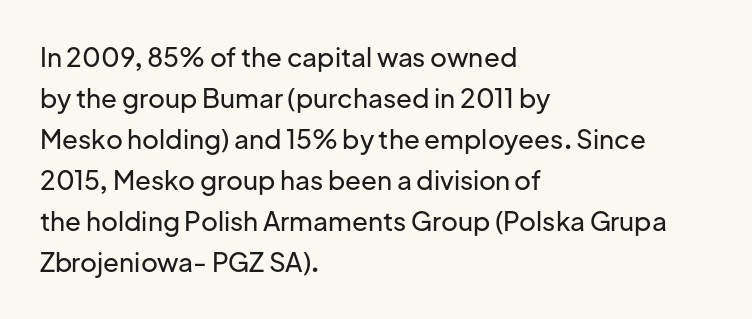
Q: Is the text italic (slanted)? A: No, it is upright.
Q: Is the text underlined? A: No.
Q: How is the paragraph aligned? A: Left-aligned.
Q: Is the spacing between letters normal or unusually wide? A: Normal.
Q: Is the spacing between lines tight, normal or loose? A: Normal.
